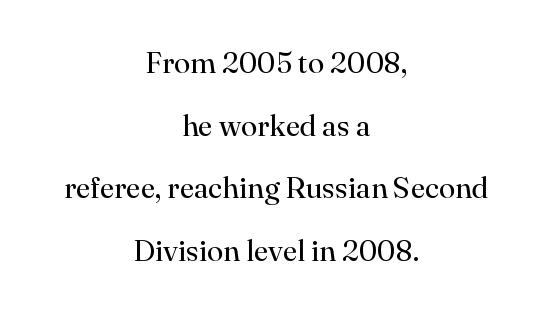
Q: Is the text bold? A: No.
Q: Is the text italic (slanted)? A: No, it is upright.
Q: Is the typeface a serif or a sans-serif typeface? A: Serif.
Q: Is the text underlined? A: No.
Q: How is the paragraph aligned? A: Centered.
Q: Is the spacing between letters normal or unusually wide? A: Normal.
Q: Is the spacing between lines tight, normal or loose? A: Loose.
Q: Width (condensed, normal, or wide)? A: Normal.
Q: Stroke contrast? A: High.
Q: x-height? A: Small.
Q: Monospaced? A: No.
